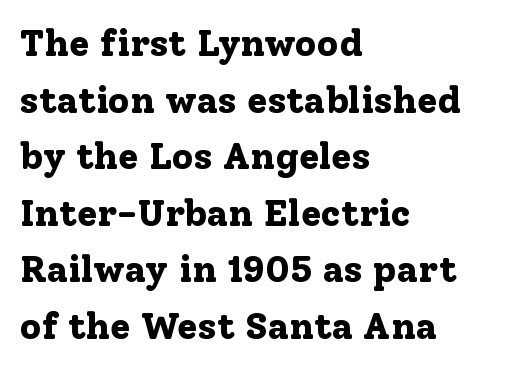
Q: Is the text bold? A: Yes.
Q: Is the text italic (slanted)? A: No, it is upright.
Q: Is the typeface a serif or a sans-serif typeface? A: Serif.
Q: Is the text underlined? A: No.
Q: How is the paragraph aligned? A: Left-aligned.
Q: Is the spacing between letters normal or unusually wide? A: Normal.
Q: Is the spacing between lines tight, normal or loose? A: Normal.
Q: Width (condensed, normal, or wide)? A: Normal.
Q: Stroke contrast? A: Low.
Q: x-height? A: Medium.
Q: Monospaced? A: No.
